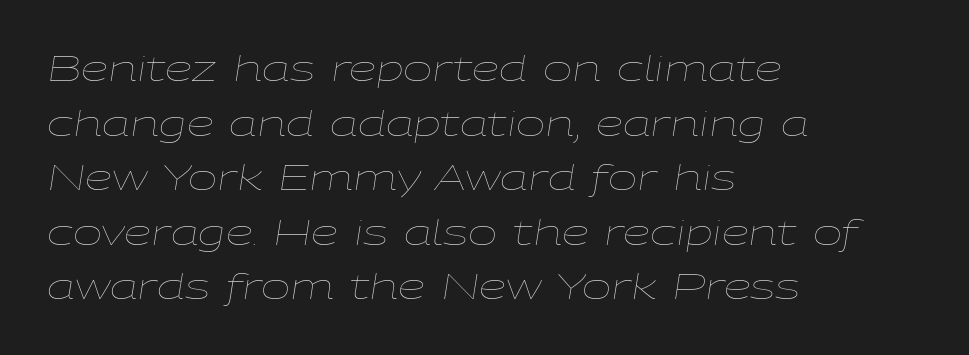
Q: Is the text bold? A: No.
Q: Is the text italic (slanted)? A: Yes, it leans right by about 9 degrees.
Q: Is the text underlined? A: No.
Q: How is the paragraph aligned? A: Left-aligned.
Q: Is the spacing between letters normal or unusually wide? A: Normal.
Q: Is the spacing between lines tight, normal or loose? A: Normal.
Q: Width (condensed, normal, or wide)? A: Wide.
Q: Stroke contrast? A: Low.
Q: x-height? A: Medium.
Q: Monospaced? A: No.
